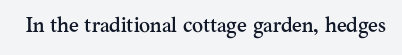
{"italic": "no", "underline": "no", "letter_spacing": "normal", "letter_spacing_em": 0.0, "glyph_px": 21}
